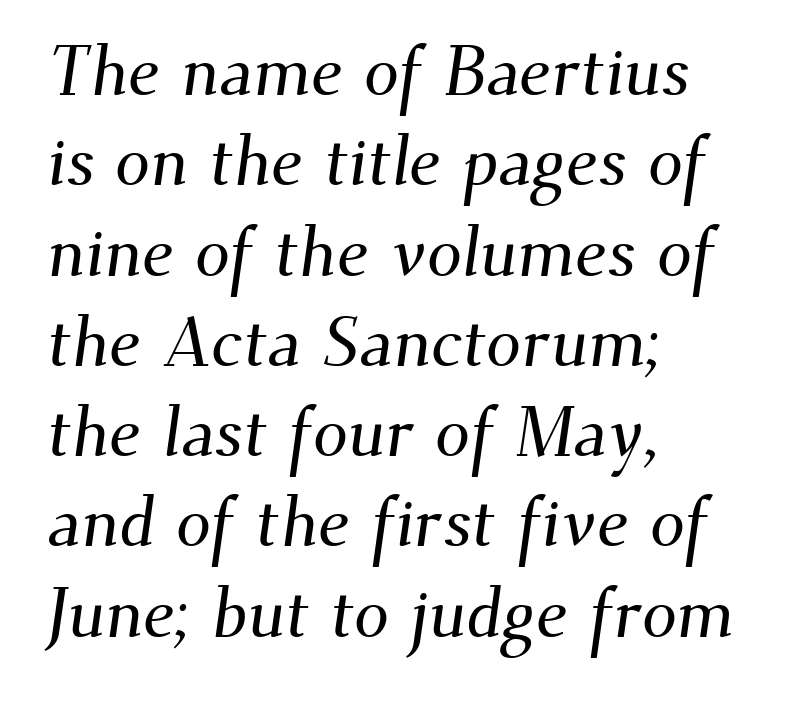
The image shows 70 px serif type; set left-aligned, normal line spacing (1.29x), normal letter spacing, not underlined; medium stroke contrast and a small x-height.
